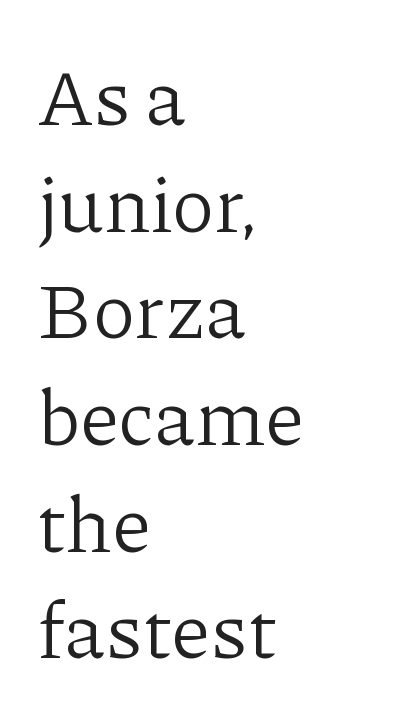
{"serif": "yes", "italic": "no", "bold": "no", "weight": "light", "width": "normal", "stroke_contrast": "low", "x_height": "medium", "monospaced": "no", "underline": "no", "align": "left", "line_spacing": "normal", "line_spacing_ratio": 1.35, "letter_spacing": "normal", "letter_spacing_em": 0.0, "glyph_px": 79}
